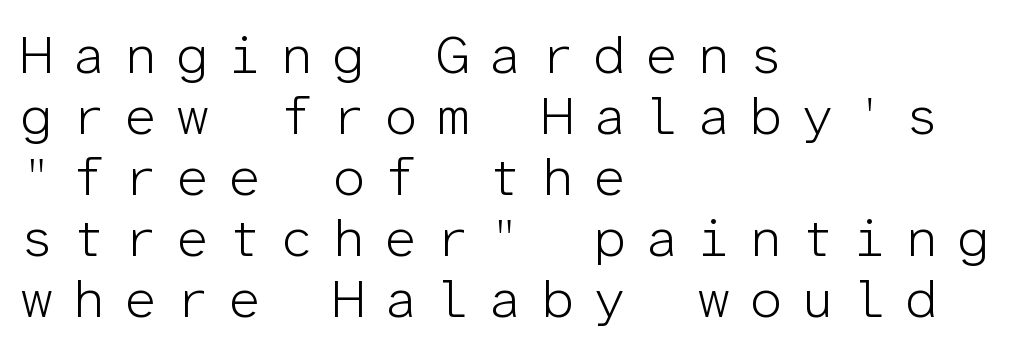
Descender tails drop into unmarked territory. This block would grow much taller if given ordinary leading; it's compressed now. Here the designer chose a console-style face with uniform glyph widths. The typesetting does not lean heavy: it is not bold. The lines in this sample share a left origin and differ only in where they stop. Observe the absence of serifs on each vertical stroke in this sample.
